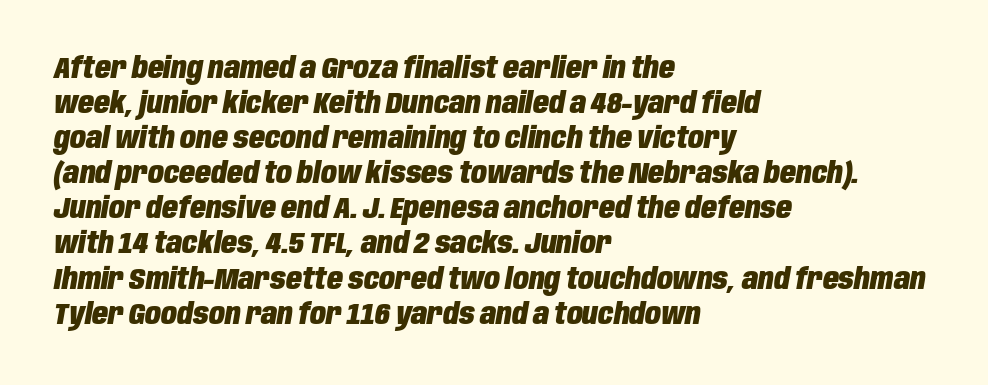
{"italic": "yes", "lean": "right", "slant_degrees": 10, "bold": "yes", "weight": "heavy", "width": "condensed", "stroke_contrast": "low", "x_height": "large", "monospaced": "no", "underline": "no", "align": "left", "line_spacing_ratio": 1.21, "letter_spacing": "normal", "letter_spacing_em": 0.0, "glyph_px": 29}
